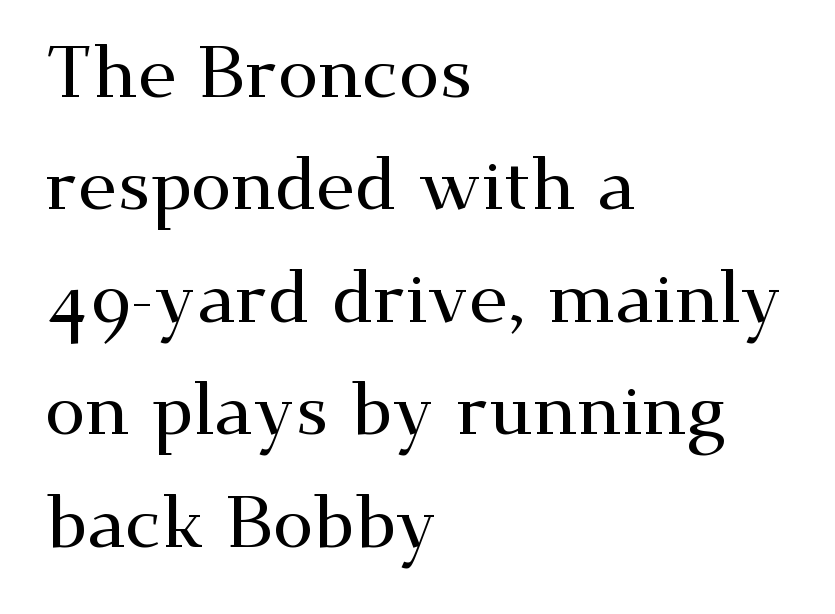
Q: Is the text italic (slanted)? A: No, it is upright.
Q: Is the typeface a serif or a sans-serif typeface? A: Serif.
Q: Is the text underlined? A: No.
Q: How is the paragraph aligned? A: Left-aligned.
Q: Is the spacing between letters normal or unusually wide? A: Normal.
Q: Is the spacing between lines tight, normal or loose? A: Normal.
Q: Width (condensed, normal, or wide)? A: Wide.
Q: Stroke contrast? A: Medium.
Q: x-height? A: Small.
Q: Monospaced? A: No.
